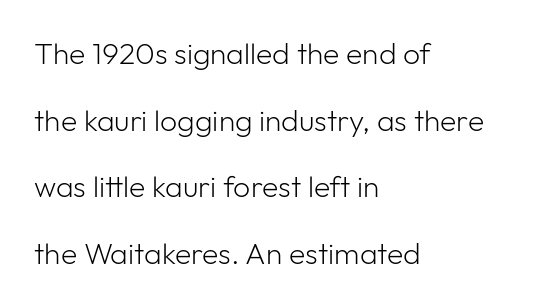
{"serif": "no", "italic": "no", "bold": "no", "weight": "light", "width": "normal", "stroke_contrast": "low", "x_height": "medium", "monospaced": "no", "underline": "no", "align": "left", "line_spacing": "loose", "line_spacing_ratio": 2.22, "letter_spacing": "normal", "letter_spacing_em": 0.0, "glyph_px": 30}
